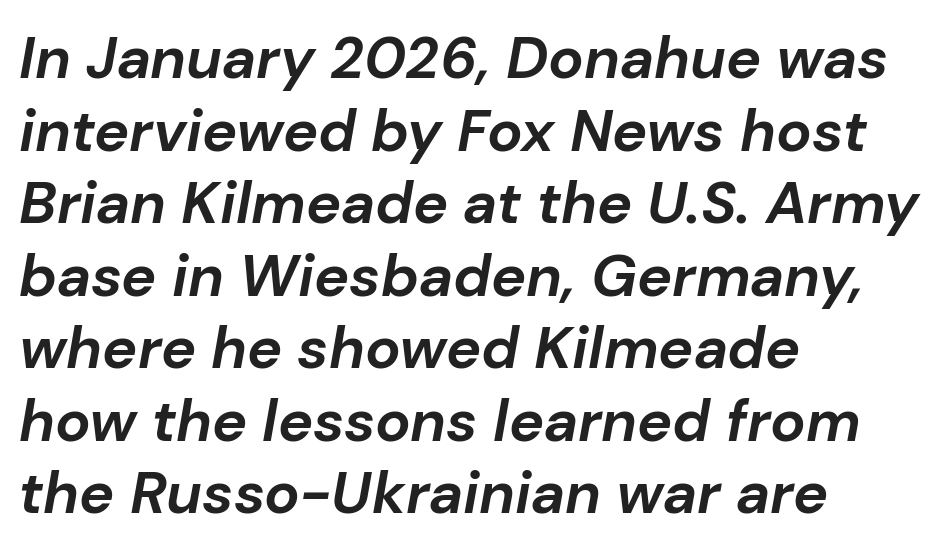
The letters sit at their default tracking, neither squeezed nor spread. Just letters on the line, the space beneath them empty. Strong, thick strokes mark this as bold type. Italic: yes, the glyphs are oblique. Typeset ragged right — the left edge is the straight one.
